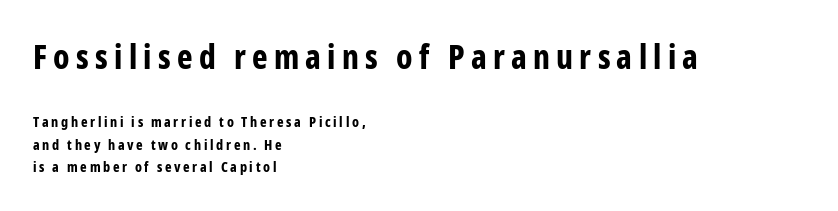
Q: Is the text bold? A: Yes.
Q: Is the text italic (slanted)? A: No, it is upright.
Q: Is the typeface a serif or a sans-serif typeface? A: Sans-serif.
Q: Is the text underlined? A: No.
Q: How is the paragraph aligned? A: Left-aligned.
Q: Is the spacing between lines tight, normal or loose? A: Normal.
Q: Which block of text is set in a larger size, the first (top) or the second (bottom)? A: The first (top) one.
Q: Width (condensed, normal, or wide)? A: Condensed.
Q: Stroke contrast? A: Low.
Q: x-height? A: Medium.
Q: Monospaced? A: No.
